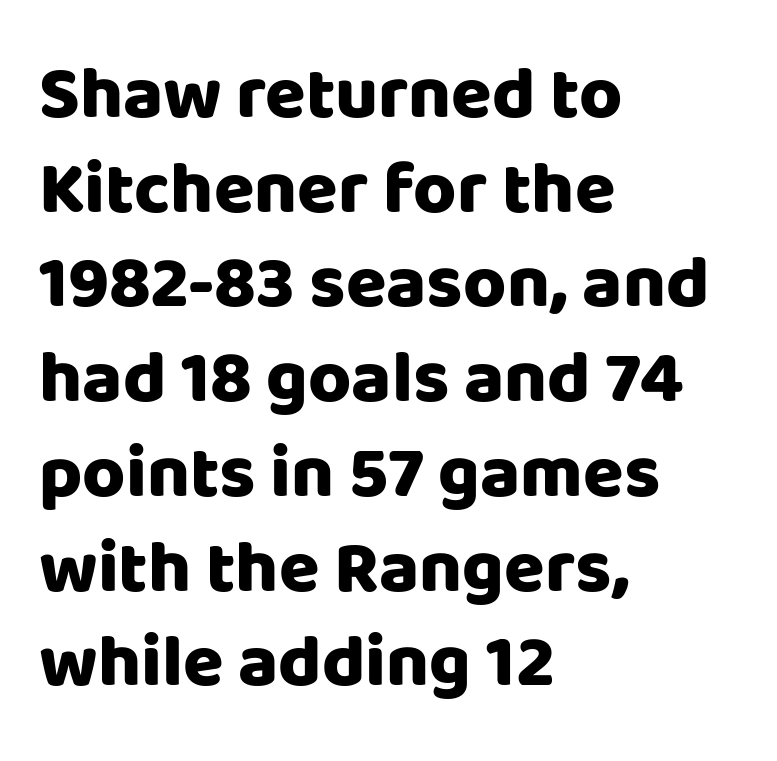
{"serif": "no", "italic": "no", "bold": "yes", "weight": "heavy", "width": "normal", "stroke_contrast": "low", "x_height": "large", "monospaced": "no", "underline": "no", "align": "left", "line_spacing": "normal", "line_spacing_ratio": 1.28, "letter_spacing": "normal", "letter_spacing_em": 0.0, "glyph_px": 74}
